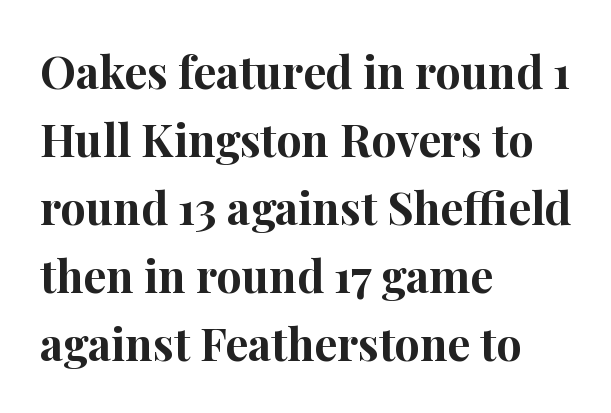
The image shows 45 px bold serif type, upright; set left-aligned, normal line spacing (1.51x), normal letter spacing, not underlined; high stroke contrast and a medium x-height.
